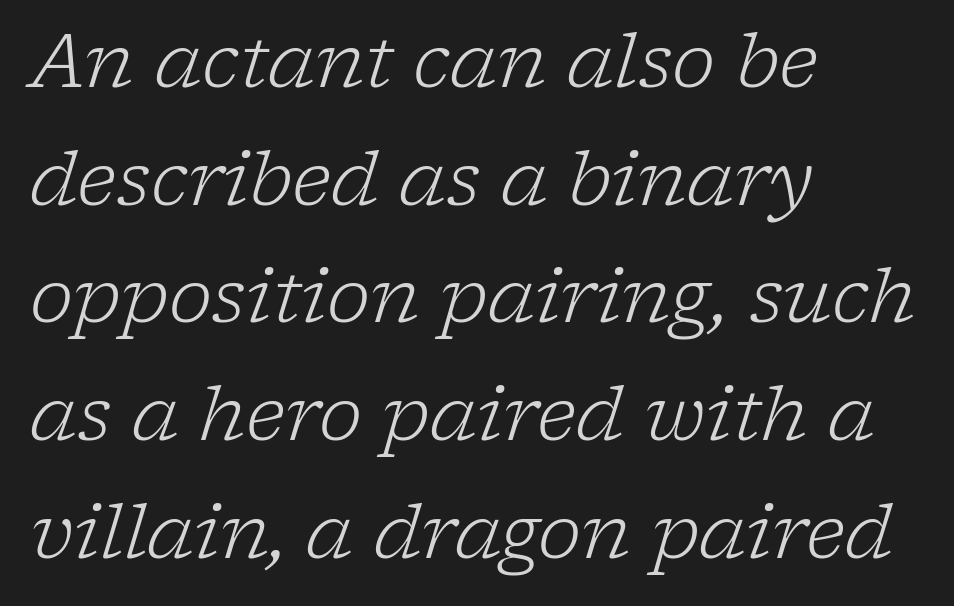
{"serif": "yes", "italic": "yes", "lean": "right", "slant_degrees": 17, "bold": "no", "weight": "light", "width": "normal", "stroke_contrast": "low", "x_height": "medium", "monospaced": "no", "underline": "no", "align": "left", "line_spacing": "normal", "line_spacing_ratio": 1.59, "letter_spacing": "normal", "letter_spacing_em": 0.0, "glyph_px": 74}
